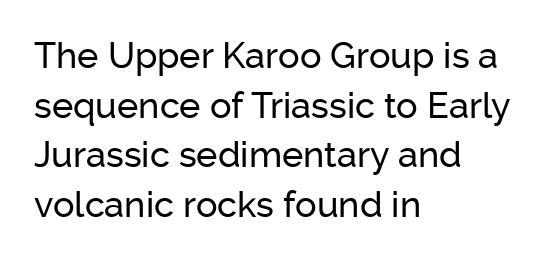
Font category for this specimen: sans-serif. What stands out about the letter spacing? Nothing — it is the standard amount. Proportional: the letters do not fall into vertical columns. The leading is moderate, giving the passage an even texture. The letters stand straight up with perfectly vertical stems.
